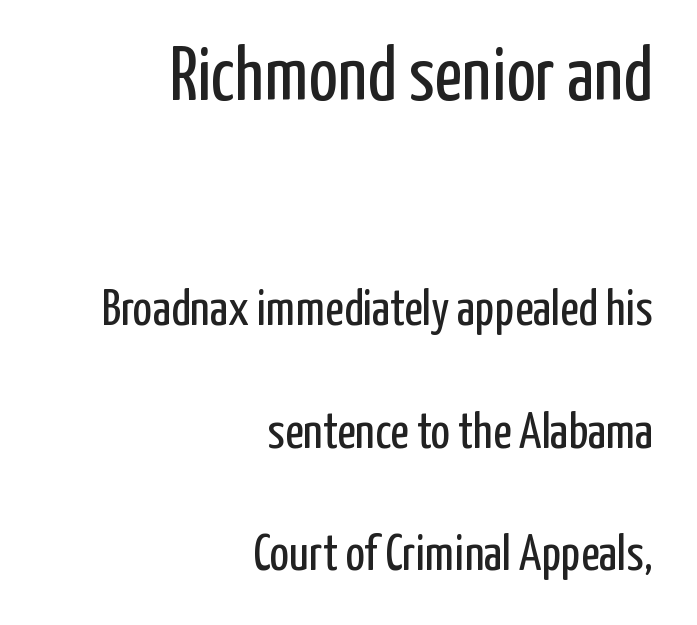
Spacing verdict: proportional, widths tailored to each character. In this sample the first text group is rendered at the bigger scale. The characters display no serif detailing; their extremities are plain. The gap between lines stays unmarked.
